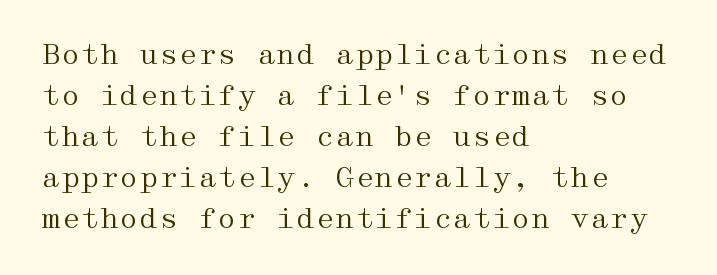
Each letter's strokes conclude with small projecting serifs. The rows are spaced the way most documents space them. No heavy texture on the line: the type isn't bold. There is no visible air inserted between adjacent glyphs. The rag falls on the right side of this text block. Has an underline been added? It has not.
